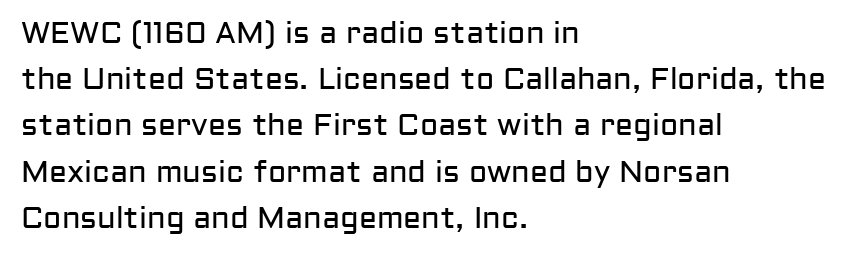
{"serif": "no", "italic": "no", "bold": "no", "weight": "regular", "width": "normal", "stroke_contrast": "low", "x_height": "medium", "monospaced": "no", "underline": "no", "align": "left", "line_spacing": "normal", "line_spacing_ratio": 1.54, "letter_spacing": "normal", "letter_spacing_em": 0.0, "glyph_px": 30}
